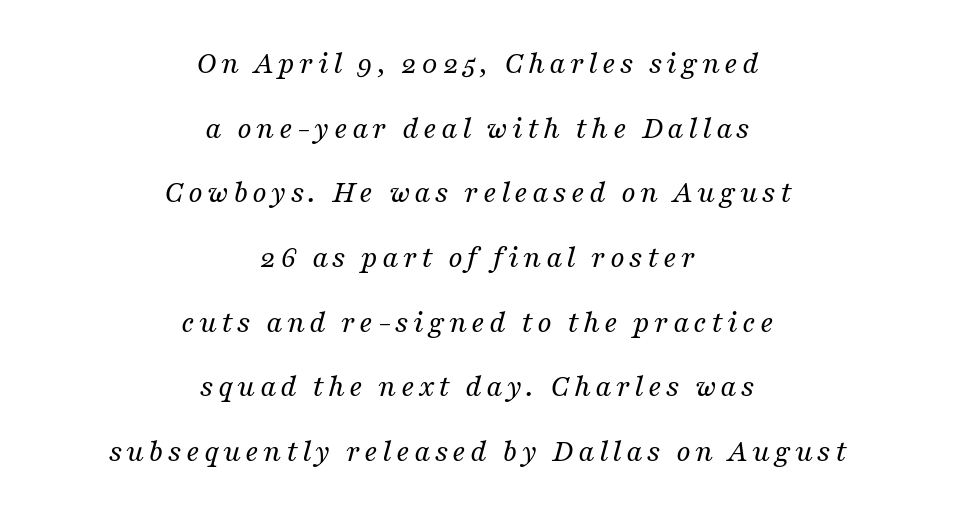
{"serif": "yes", "italic": "yes", "lean": "right", "slant_degrees": 16, "bold": "no", "weight": "regular", "width": "normal", "stroke_contrast": "medium", "x_height": "medium", "monospaced": "no", "underline": "no", "align": "center", "line_spacing": "loose", "line_spacing_ratio": 2.02, "glyph_px": 32}
